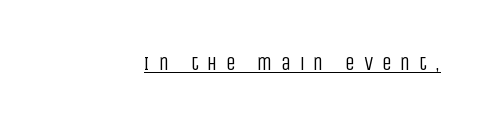
Q: Is the text bold? A: No.
Q: Is the text italic (slanted)? A: No, it is upright.
Q: Is the text underlined? A: Yes.
Q: Is the spacing between letters normal or unusually wide? A: Unusually wide.
